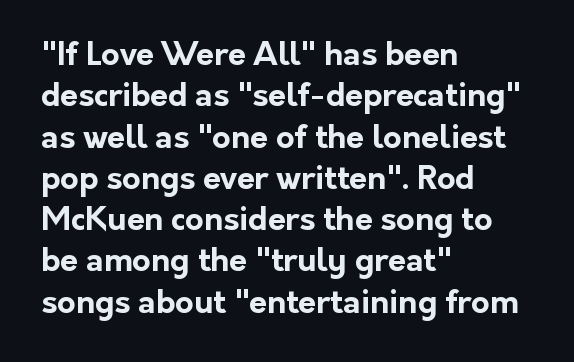
The image shows 32 px bold sans-serif type, upright; set left-aligned, normal line spacing (1.29x), normal letter spacing, not underlined; low stroke contrast and a medium x-height.
